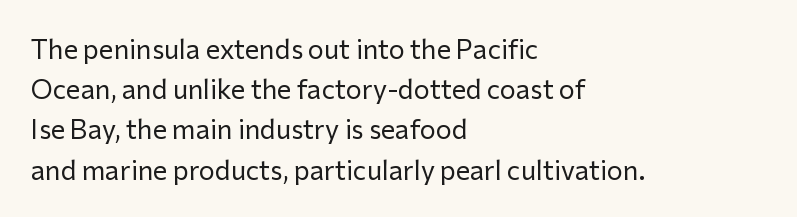
The image shows 27 px text type, upright; set left-aligned, normal line spacing (1.49x), normal letter spacing, not underlined.
